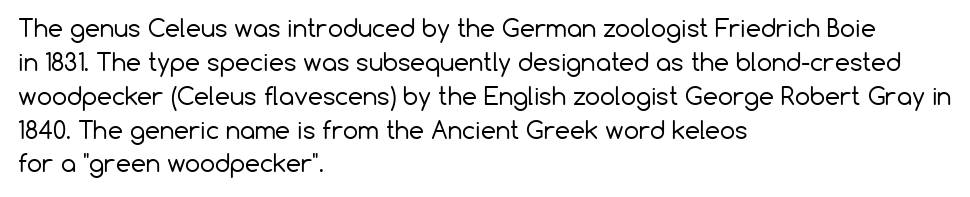
The image shows 24 px text type, upright; set left-aligned, normal line spacing (1.41x), normal letter spacing, not underlined.
